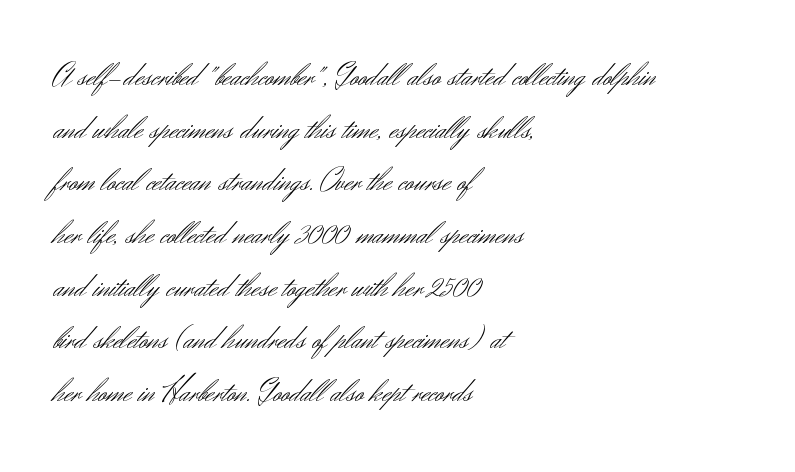
Q: Is the text bold? A: No.
Q: Is the text italic (slanted)? A: Yes.
Q: Is the typeface a serif or a sans-serif typeface? A: Sans-serif.
Q: Is the text underlined? A: No.
Q: How is the paragraph aligned? A: Left-aligned.
Q: Is the spacing between letters normal or unusually wide? A: Normal.
Q: Is the spacing between lines tight, normal or loose? A: Normal.
Q: Width (condensed, normal, or wide)? A: Normal.
Q: Stroke contrast? A: Medium.
Q: x-height? A: Small.
Q: Monospaced? A: No.
